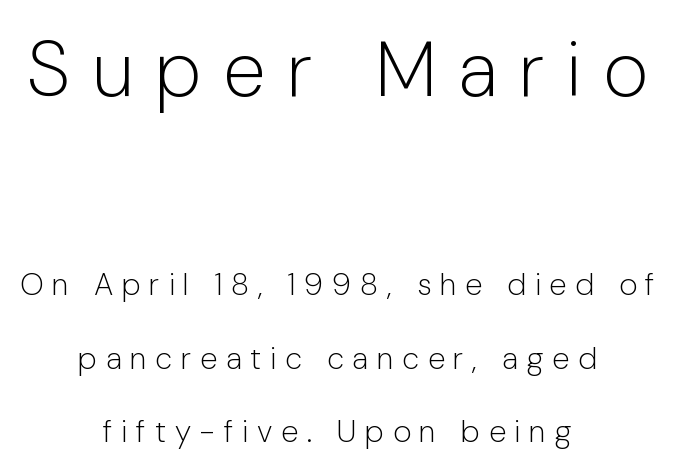
The image shows 77 px light sans-serif type, upright; set centered, loose line spacing (2.38x), unusually wide letter spacing (+0.28 em), not underlined; the first (top) block is 2.48x larger; low stroke contrast and a medium x-height.
